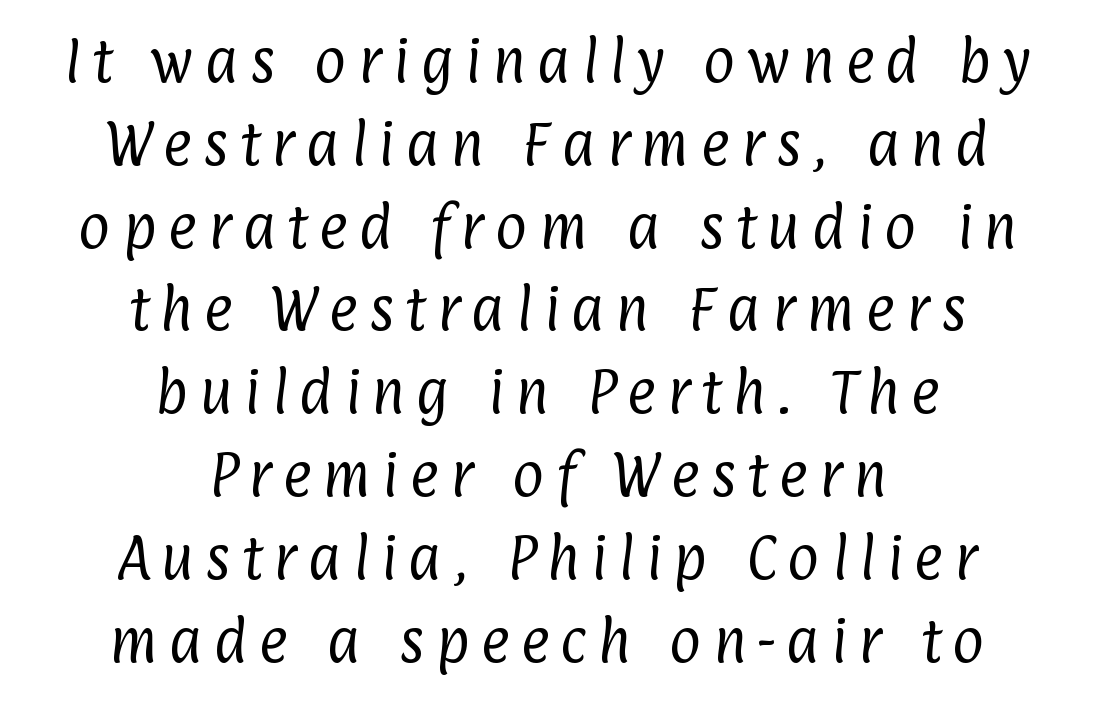
Q: Is the text bold? A: No.
Q: Is the typeface a serif or a sans-serif typeface? A: Sans-serif.
Q: Is the text underlined? A: No.
Q: How is the paragraph aligned? A: Centered.
Q: Is the spacing between letters normal or unusually wide? A: Unusually wide.
Q: Is the spacing between lines tight, normal or loose? A: Normal.
Q: Width (condensed, normal, or wide)? A: Condensed.
Q: Stroke contrast? A: Low.
Q: x-height? A: Medium.
Q: Monospaced? A: No.
